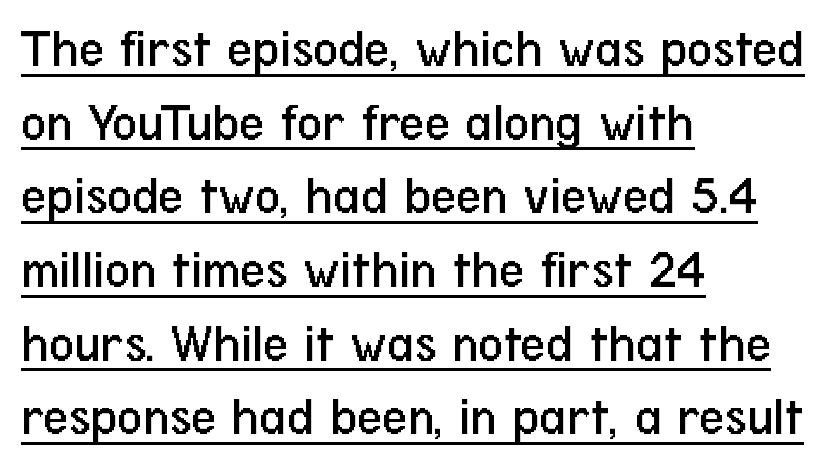
Q: Is the text bold? A: No.
Q: Is the text italic (slanted)? A: No, it is upright.
Q: Is the typeface a serif or a sans-serif typeface? A: Sans-serif.
Q: Is the text underlined? A: Yes.
Q: How is the paragraph aligned? A: Left-aligned.
Q: Is the spacing between letters normal or unusually wide? A: Normal.
Q: Is the spacing between lines tight, normal or loose? A: Normal.
Q: Width (condensed, normal, or wide)? A: Condensed.
Q: Stroke contrast? A: Low.
Q: x-height? A: Medium.
Q: Monospaced? A: No.
